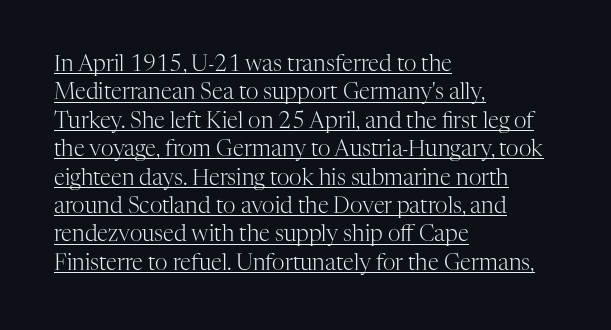
{"italic": "no", "bold": "no", "underline": "yes", "align": "left", "line_spacing": "normal", "line_spacing_ratio": 1.29, "letter_spacing": "normal", "letter_spacing_em": 0.0, "glyph_px": 22}
